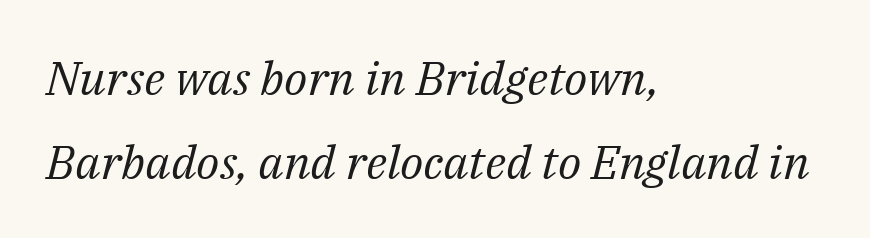
Q: Is the text bold? A: No.
Q: Is the text italic (slanted)? A: Yes, it leans right by about 14 degrees.
Q: Is the typeface a serif or a sans-serif typeface? A: Serif.
Q: Is the text underlined? A: No.
Q: How is the paragraph aligned? A: Left-aligned.
Q: Is the spacing between letters normal or unusually wide? A: Normal.
Q: Width (condensed, normal, or wide)? A: Normal.
Q: Stroke contrast? A: Medium.
Q: x-height? A: Medium.
Q: Monospaced? A: No.
